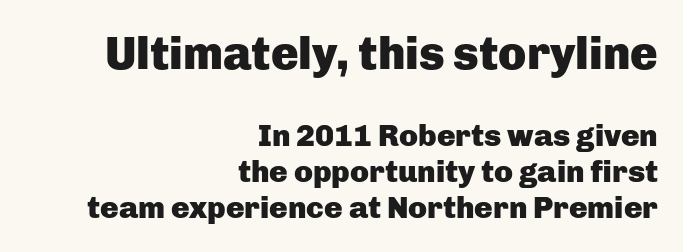
{"serif": "no", "italic": "no", "bold": "yes", "weight": "heavy", "width": "normal", "stroke_contrast": "low", "x_height": "medium", "monospaced": "no", "underline": "no", "align": "right", "line_spacing_ratio": 1.17, "letter_spacing": "normal", "letter_spacing_em": 0.0, "larger_block": "first", "size_ratio": 1.48, "glyph_px": 46}
